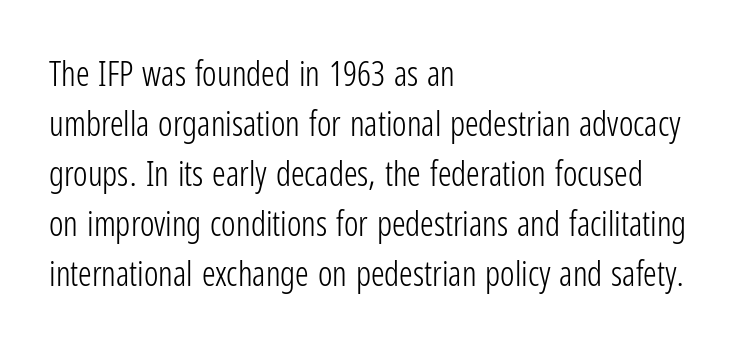
Letters have the restrained weight of plain body copy at most. The line-height multiplier appears to be the usual default. A typesetter would call this proportional, since set widths differ per character. The space beneath each line is pristine and unruled. The compositor pushed each line to the left boundary. Does the lettering tilt? It doesn't — this is upright.
